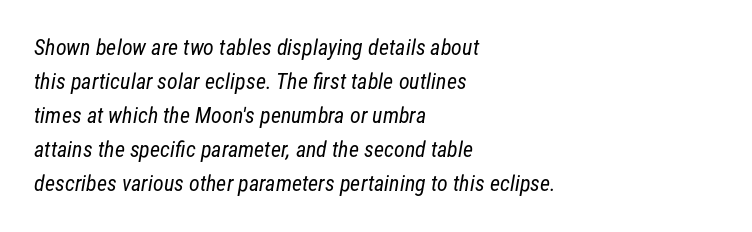
The passage shown is not underscored anywhere. Caption: face not bold, strokes unweighted. Tracking value appears to be zero — textbook default spacing. Leading: standard. The rag falls on the right side of this text block.
